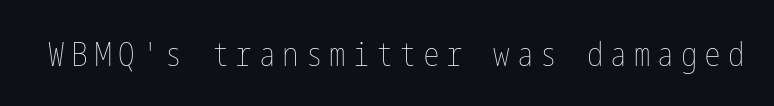
Q: Is the text bold? A: No.
Q: Is the text italic (slanted)? A: No, it is upright.
Q: Is the text underlined? A: No.
Q: Is the spacing between letters normal or unusually wide? A: Unusually wide.
Q: Width (condensed, normal, or wide)? A: Condensed.
Q: Stroke contrast? A: Low.
Q: x-height? A: Medium.
